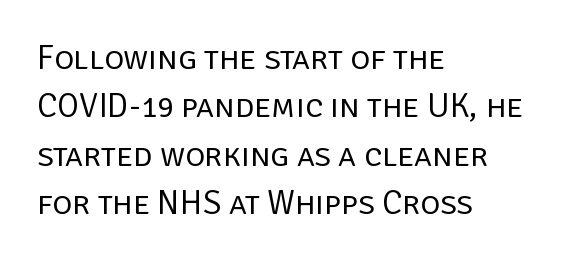
Does the leading feel generous? No, just average. Compared with a typical body face, this is equally light or lighter still. The face used here is rendered with its standard letterfit. Quick note: underline off.
